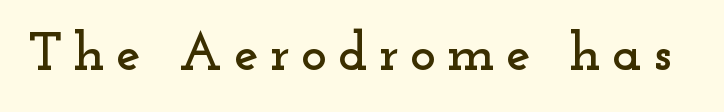
The image shows 55 px wide serif type, upright; set unusually wide letter spacing (+0.2 em), not underlined; low stroke contrast and a small x-height.
